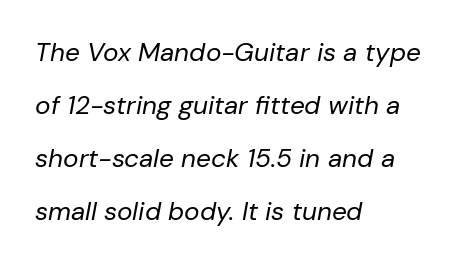
{"italic": "yes", "lean": "right", "slant_degrees": 10, "bold": "no", "underline": "no", "align": "left", "line_spacing": "loose", "line_spacing_ratio": 2.04, "letter_spacing": "normal", "letter_spacing_em": 0.0, "glyph_px": 26}
